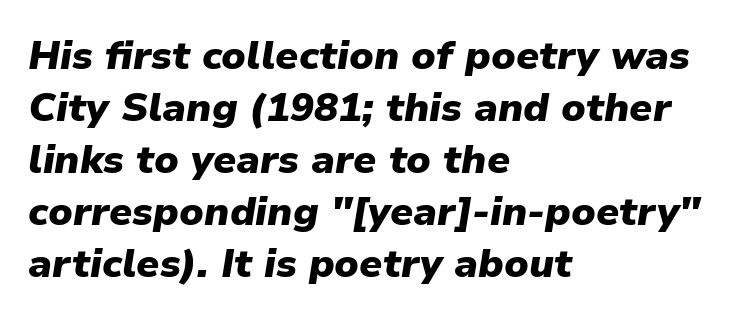
{"italic": "yes", "lean": "right", "slant_degrees": 9, "bold": "yes", "weight": "heavy", "width": "normal", "stroke_contrast": "low", "x_height": "medium", "monospaced": "no", "underline": "no", "align": "left", "line_spacing": "normal", "line_spacing_ratio": 1.3, "letter_spacing": "normal", "letter_spacing_em": 0.0, "glyph_px": 40}
